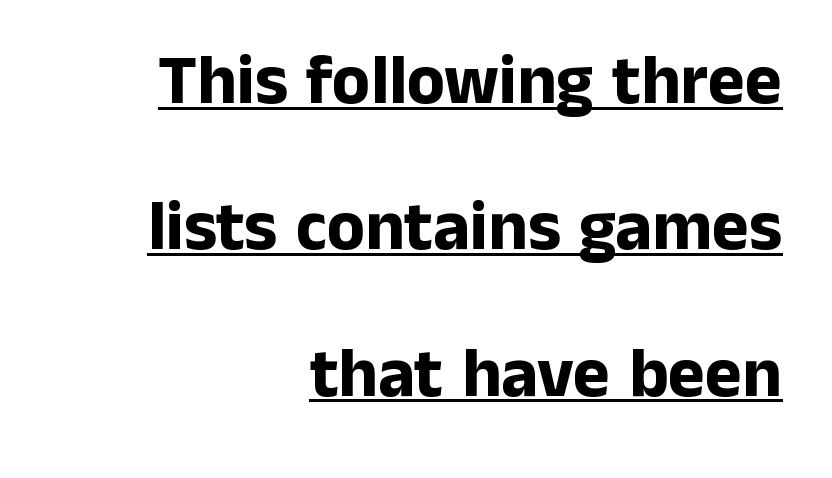
{"serif": "no", "italic": "no", "bold": "yes", "weight": "bold", "width": "normal", "stroke_contrast": "low", "x_height": "medium", "monospaced": "no", "underline": "yes", "align": "right", "line_spacing": "loose", "line_spacing_ratio": 2.09, "letter_spacing": "normal", "letter_spacing_em": 0.0, "glyph_px": 70}
